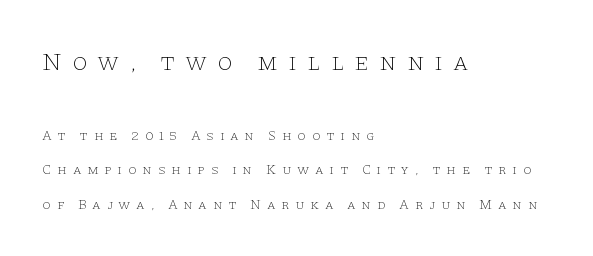
Q: Is the text bold? A: No.
Q: Is the text italic (slanted)? A: No, it is upright.
Q: Is the text underlined? A: No.
Q: How is the paragraph aligned? A: Left-aligned.
Q: Is the spacing between letters normal or unusually wide? A: Unusually wide.
Q: Is the spacing between lines tight, normal or loose? A: Loose.
Q: Which block of text is set in a larger size, the first (top) or the second (bottom)? A: The first (top) one.
